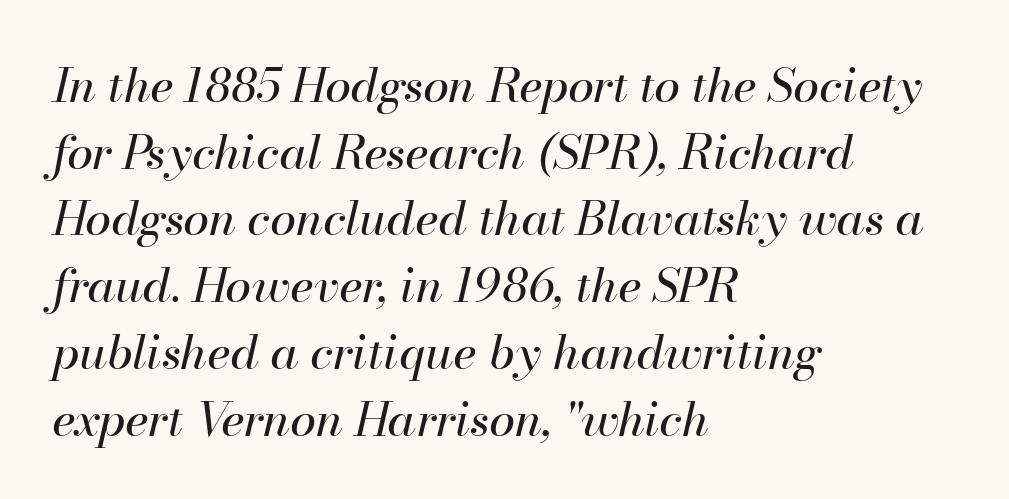
Is the type slanted? Yes — the strokes lean at a clear angle. Caption: face not bold, strokes unweighted. Line spacing here is normal. This sample uses plain, unmodified letter spacing. The words here are not underlined.
